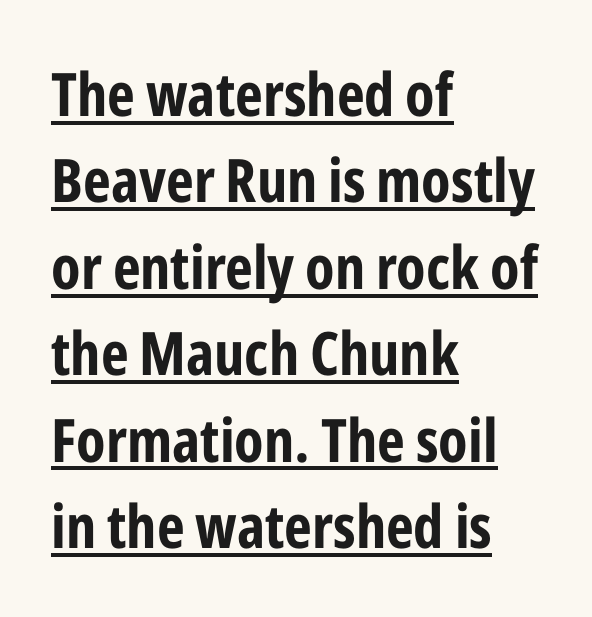
Q: Is the text bold? A: Yes.
Q: Is the text italic (slanted)? A: No, it is upright.
Q: Is the typeface a serif or a sans-serif typeface? A: Sans-serif.
Q: Is the text underlined? A: Yes.
Q: How is the paragraph aligned? A: Left-aligned.
Q: Is the spacing between letters normal or unusually wide? A: Normal.
Q: Is the spacing between lines tight, normal or loose? A: Normal.
Q: Width (condensed, normal, or wide)? A: Condensed.
Q: Stroke contrast? A: Low.
Q: x-height? A: Medium.
Q: Monospaced? A: No.
